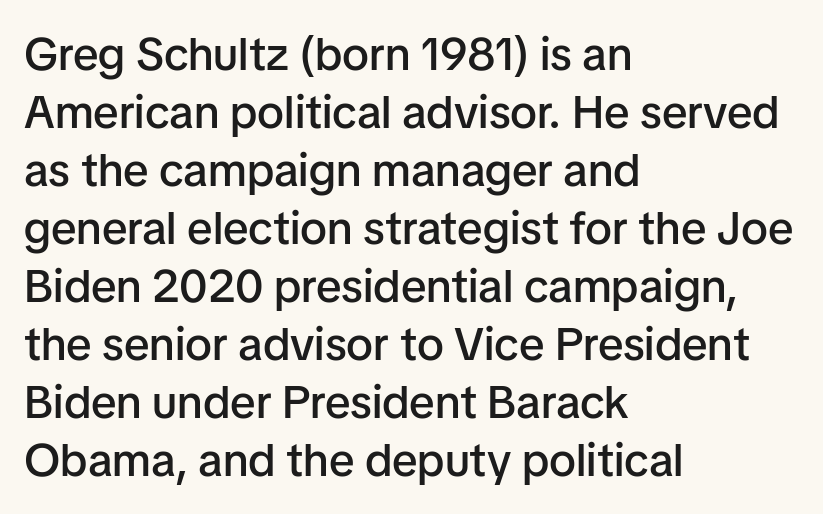
The image shows 46 px semibold sans-serif type, upright; set left-aligned, normal line spacing (1.26x), normal letter spacing, not underlined; low stroke contrast and a medium x-height.
